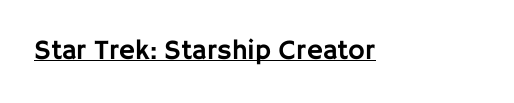
A typesetter would mark this as roman, not italic. Check the space under the baseline: a stroke is drawn there. Proportional: the letters do not fall into vertical columns. Caption: standard tracking, unaltered. Serifs: no, the terminals of the letterforms are clean.
